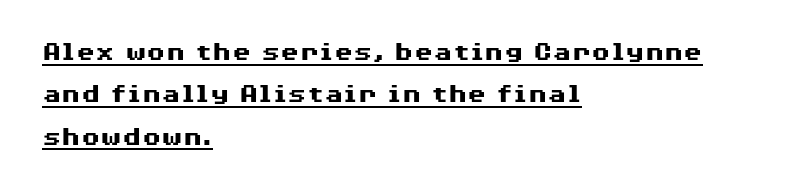
A dark, heavy texture on the line: the type is bold. Looks like regular typesetting: each glyph gets only the width it needs. A roman cut, with each character standing at attention. Observe the absence of serifs on each vertical stroke in this sample.
